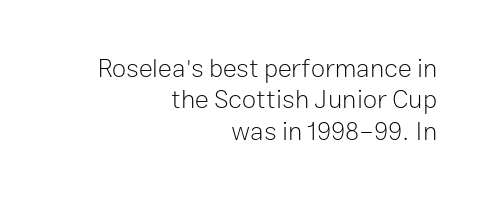
The image shows 26 px text type, upright; set right-aligned, line spacing 1.21x, normal letter spacing, not underlined.
